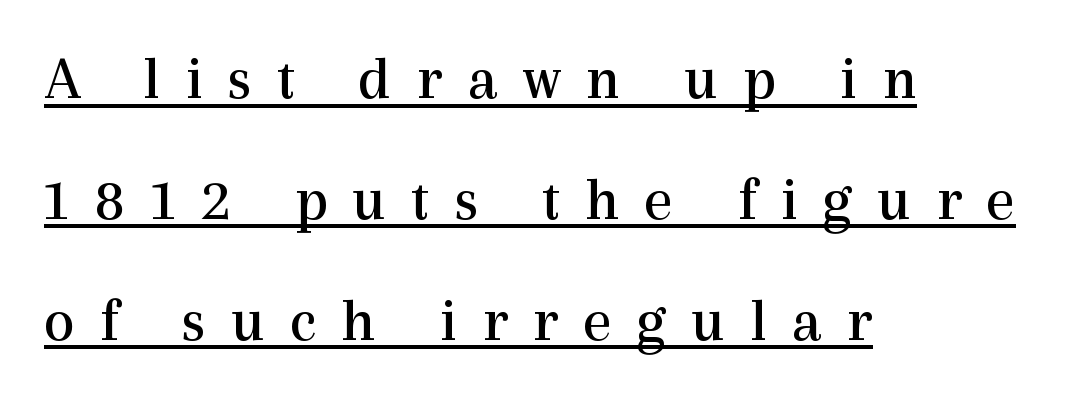
These lines are rendered in a variable-pitch font. Does the leading feel generous? Absolutely, it's lavish. You can tell it's not italic because the verticals are truly vertical. These lines are set flush left with a ragged right edge. There is plenty of visible air inserted between adjacent glyphs. Decoration check: the copy is underlined.
